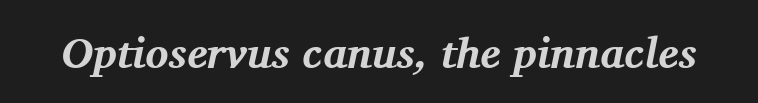
Q: Is the text bold? A: Yes.
Q: Is the text italic (slanted)? A: Yes, it leans right by about 11 degrees.
Q: Is the typeface a serif or a sans-serif typeface? A: Serif.
Q: Is the text underlined? A: No.
Q: Is the spacing between letters normal or unusually wide? A: Normal.
Q: Width (condensed, normal, or wide)? A: Normal.
Q: Stroke contrast? A: Medium.
Q: x-height? A: Medium.
Q: Monospaced? A: No.
